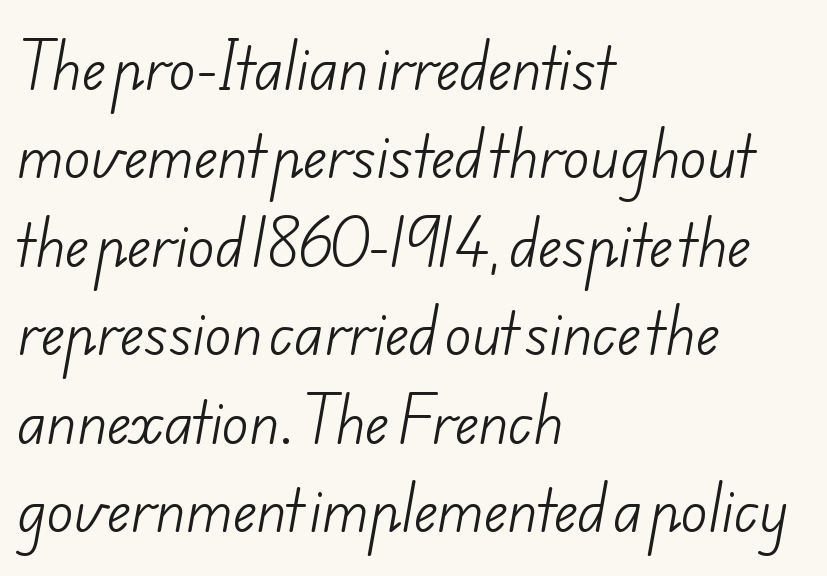
{"serif": "no", "bold": "no", "weight": "light", "width": "normal", "stroke_contrast": "low", "x_height": "small", "monospaced": "no", "underline": "no", "align": "left", "line_spacing": "normal", "line_spacing_ratio": 1.58, "letter_spacing": "normal", "letter_spacing_em": 0.0, "glyph_px": 56}
